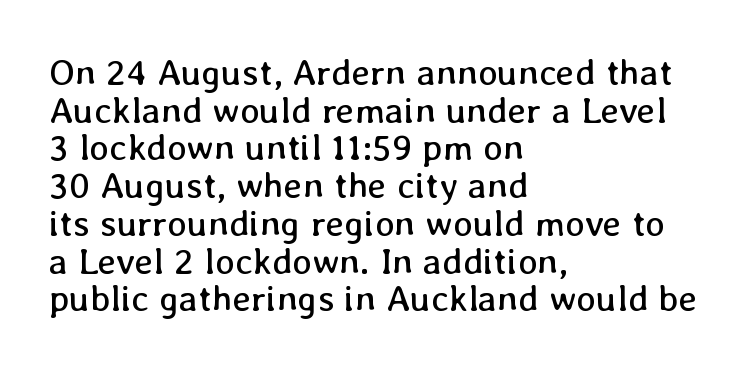
Q: Is the text bold? A: No.
Q: Is the text italic (slanted)? A: No, it is upright.
Q: Is the text underlined? A: No.
Q: How is the paragraph aligned? A: Left-aligned.
Q: Is the spacing between letters normal or unusually wide? A: Normal.
Q: Is the spacing between lines tight, normal or loose? A: Tight.
Q: Width (condensed, normal, or wide)? A: Normal.
Q: Stroke contrast? A: Low.
Q: x-height? A: Medium.
Q: Monospaced? A: No.
